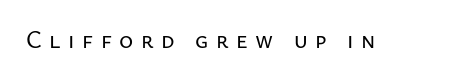
{"italic": "no", "underline": "no", "letter_spacing": "wide", "letter_spacing_em": 0.31, "glyph_px": 24}
